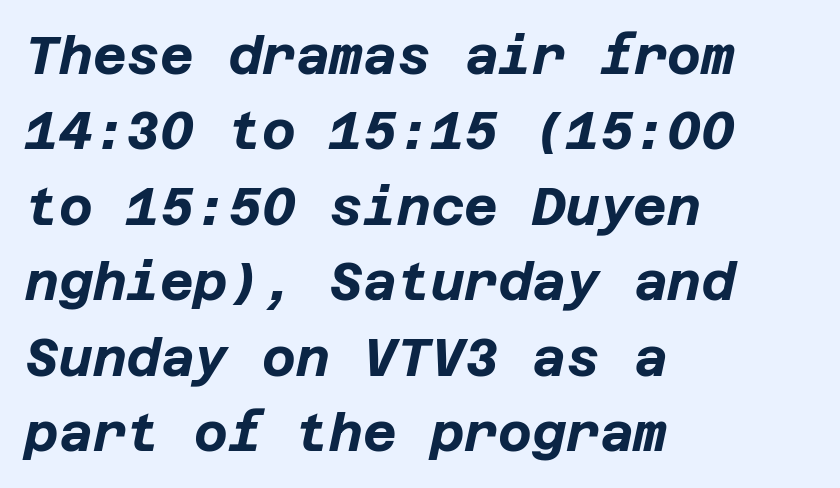
The image shows 52 px bold type, italic (leaning right); set left-aligned, normal line spacing (1.45x), normal letter spacing, not underlined; low stroke contrast and a large x-height.
